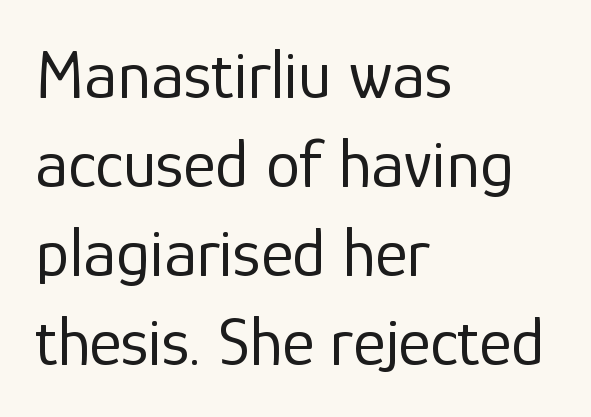
Does the type have serifs? No, each stem ends abruptly. This rendering uses left alignment, leaving the right contour irregular. Stems and bowls with no extra thickness — not bold. A bare baseline throughout the passage. The tracking reads as untouched default to a designer's eye.
